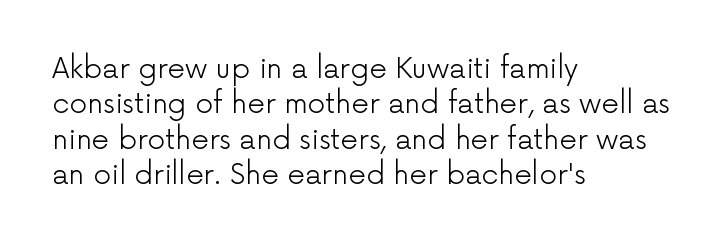
Spacing between characters is what you'd get straight out of the box. This block has exactly the height ordinary leading produces. The letterforms sit at book weight or below. Posture: upright roman. The rendering uses natural spacing where letterforms have individual widths. Quick note: underline off.
